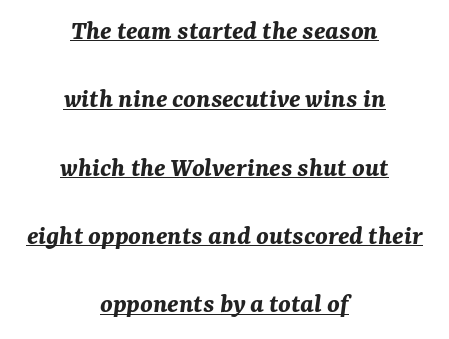
Q: Is the text bold? A: Yes.
Q: Is the text italic (slanted)? A: Yes, it leans right by about 7 degrees.
Q: Is the text underlined? A: Yes.
Q: How is the paragraph aligned? A: Centered.
Q: Is the spacing between letters normal or unusually wide? A: Normal.
Q: Is the spacing between lines tight, normal or loose? A: Loose.
Q: Width (condensed, normal, or wide)? A: Normal.
Q: Stroke contrast? A: Medium.
Q: x-height? A: Medium.
Q: Monospaced? A: No.
